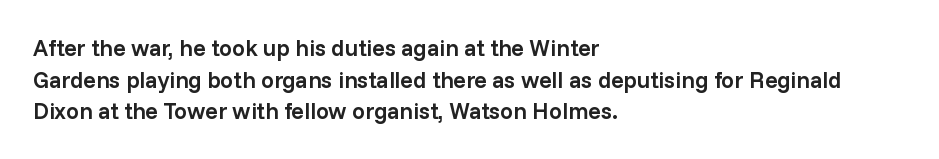
Q: Is the text bold? A: Semi-bold.
Q: Is the text italic (slanted)? A: No, it is upright.
Q: Is the text underlined? A: No.
Q: How is the paragraph aligned? A: Left-aligned.
Q: Is the spacing between letters normal or unusually wide? A: Normal.
Q: Is the spacing between lines tight, normal or loose? A: Normal.
